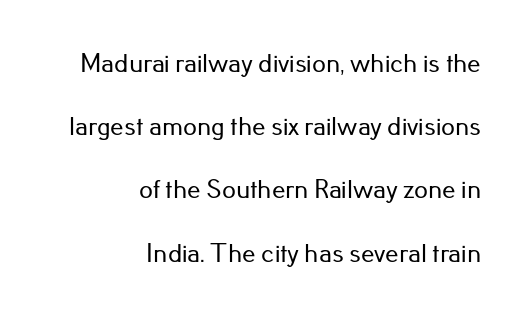
Students, observe: this is what heavily led, spacious text looks like. Standard letterfit; no display-style spreading of the glyphs. The space directly below the letters is spotless. All the whitespace from short lines collects on the left.
